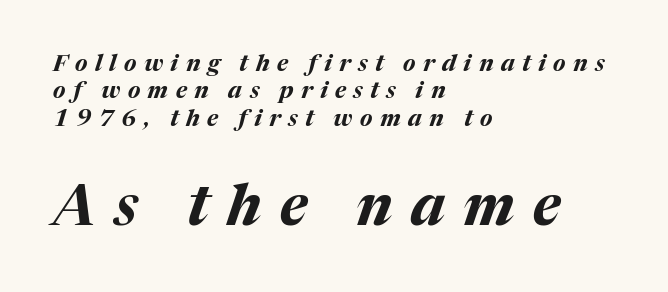
In this sample the second text group is rendered at the bigger scale. How are the letters spaced? Widely, with obvious added tracking. Compared with a centered layout, this one pins lines to the left instead. The passage shown leans; its letterforms are oblique. Beneath every word, the page is bare. Stroke thickness is high; the sample reads as a true bold.
